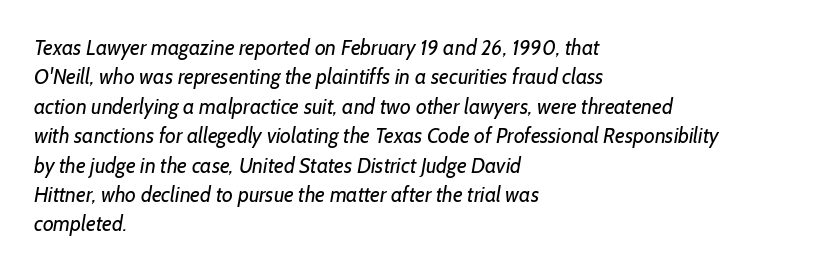
Q: Is the text bold? A: No.
Q: Is the text underlined? A: No.
Q: How is the paragraph aligned? A: Left-aligned.
Q: Is the spacing between letters normal or unusually wide? A: Normal.
Q: Is the spacing between lines tight, normal or loose? A: Normal.
